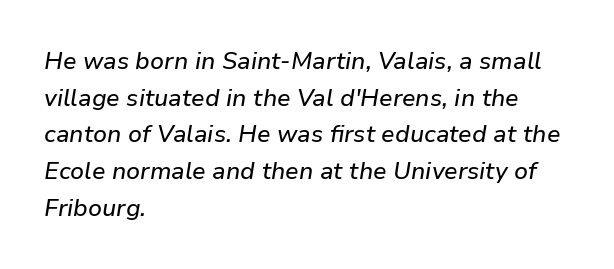
Q: Is the text italic (slanted)? A: Yes, it leans right by about 9 degrees.
Q: Is the text underlined? A: No.
Q: How is the paragraph aligned? A: Left-aligned.
Q: Is the spacing between letters normal or unusually wide? A: Normal.
Q: Is the spacing between lines tight, normal or loose? A: Normal.
